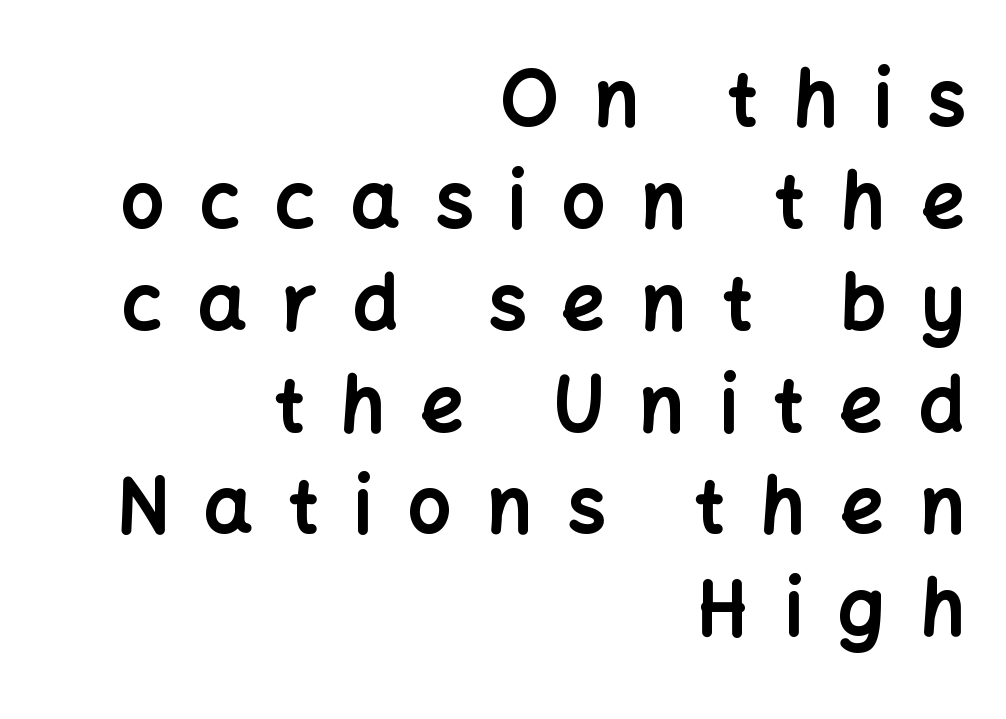
Q: Is the text bold? A: Yes.
Q: Is the text italic (slanted)? A: No, it is upright.
Q: Is the typeface a serif or a sans-serif typeface? A: Sans-serif.
Q: Is the text underlined? A: No.
Q: How is the paragraph aligned? A: Right-aligned.
Q: Is the spacing between letters normal or unusually wide? A: Unusually wide.
Q: Is the spacing between lines tight, normal or loose? A: Normal.
Q: Width (condensed, normal, or wide)? A: Normal.
Q: Stroke contrast? A: Low.
Q: x-height? A: Medium.
Q: Monospaced? A: No.
